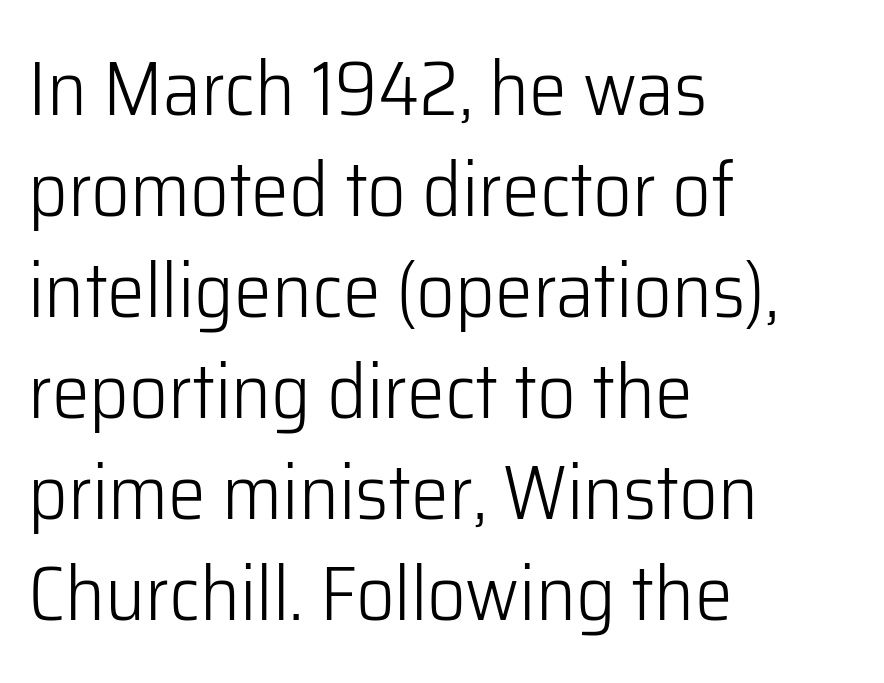
The setting favours the left margin, as ordinary paragraphs usually do. Tracking here is standard; glyphs follow each other at the usual distance. Think of a printed novel: that variable character pitch is what you see here. The designer left line spacing at the default. Caption: face not bold, strokes unweighted. The glyphs are unaccompanied by any horizontal stroke below them.
